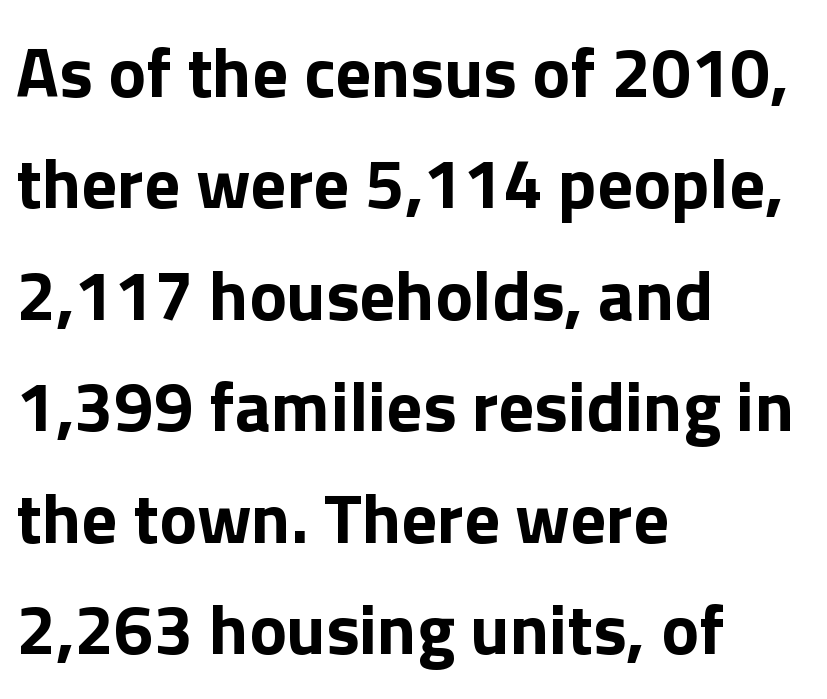
{"serif": "no", "italic": "no", "bold": "yes", "weight": "bold", "width": "normal", "x_height": "medium", "monospaced": "no", "underline": "no", "align": "left", "line_spacing": "normal", "line_spacing_ratio": 1.57, "letter_spacing": "normal", "letter_spacing_em": 0.0, "glyph_px": 71}
